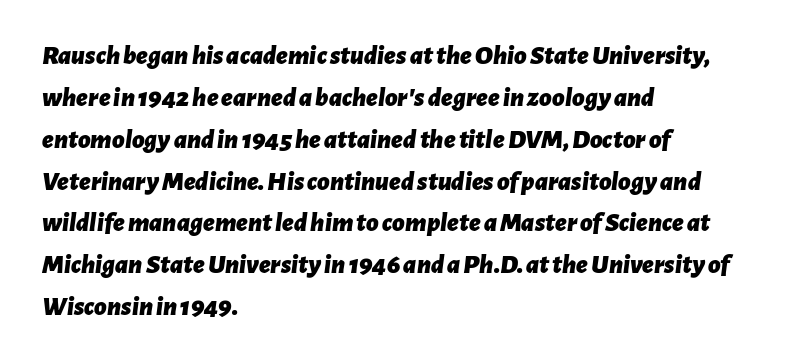
The image shows 27 px bold type, italic (leaning right); set left-aligned, normal line spacing (1.55x), normal letter spacing, not underlined.
